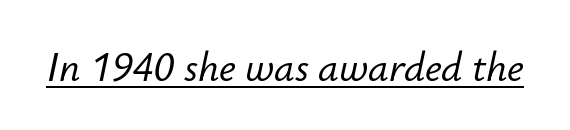
{"italic": "yes", "lean": "right", "slant_degrees": 12, "width": "normal", "stroke_contrast": "low", "x_height": "small", "monospaced": "no", "underline": "yes", "letter_spacing": "normal", "letter_spacing_em": 0.0, "glyph_px": 41}
